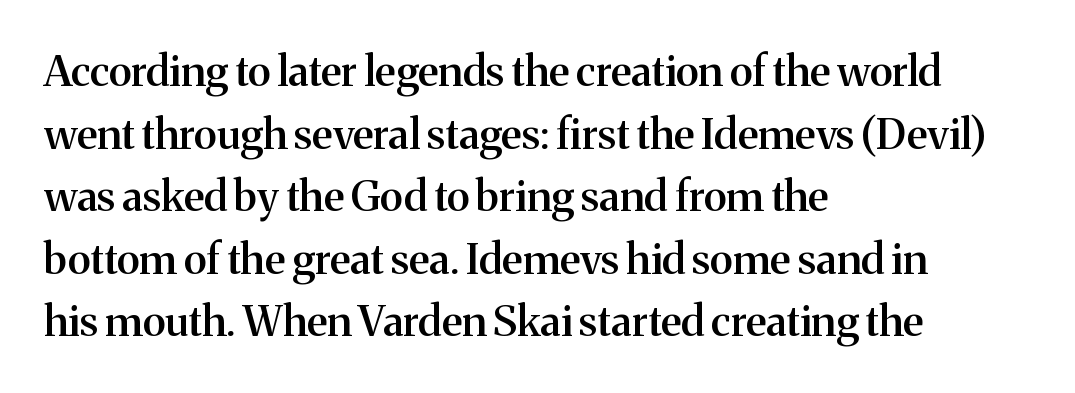
Q: Is the text bold? A: Semi-bold.
Q: Is the text italic (slanted)? A: No, it is upright.
Q: Is the typeface a serif or a sans-serif typeface? A: Serif.
Q: Is the text underlined? A: No.
Q: How is the paragraph aligned? A: Left-aligned.
Q: Is the spacing between letters normal or unusually wide? A: Normal.
Q: Is the spacing between lines tight, normal or loose? A: Normal.
Q: Width (condensed, normal, or wide)? A: Normal.
Q: Stroke contrast? A: Medium.
Q: x-height? A: Medium.
Q: Monospaced? A: No.
